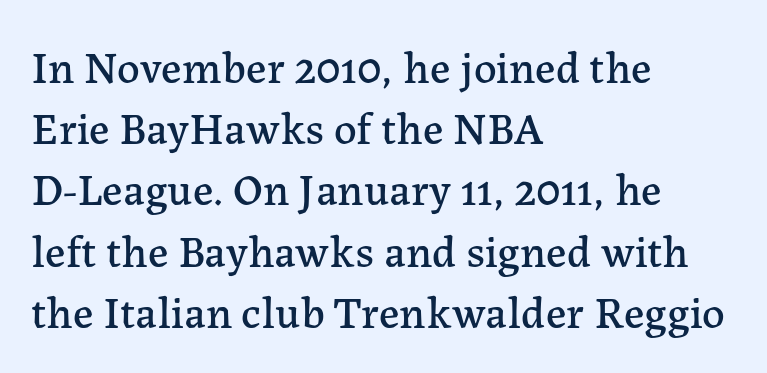
Q: Is the text italic (slanted)? A: No, it is upright.
Q: Is the typeface a serif or a sans-serif typeface? A: Serif.
Q: Is the text underlined? A: No.
Q: How is the paragraph aligned? A: Left-aligned.
Q: Is the spacing between letters normal or unusually wide? A: Normal.
Q: Is the spacing between lines tight, normal or loose? A: Normal.
Q: Width (condensed, normal, or wide)? A: Normal.
Q: Stroke contrast? A: Low.
Q: x-height? A: Medium.
Q: Monospaced? A: No.
